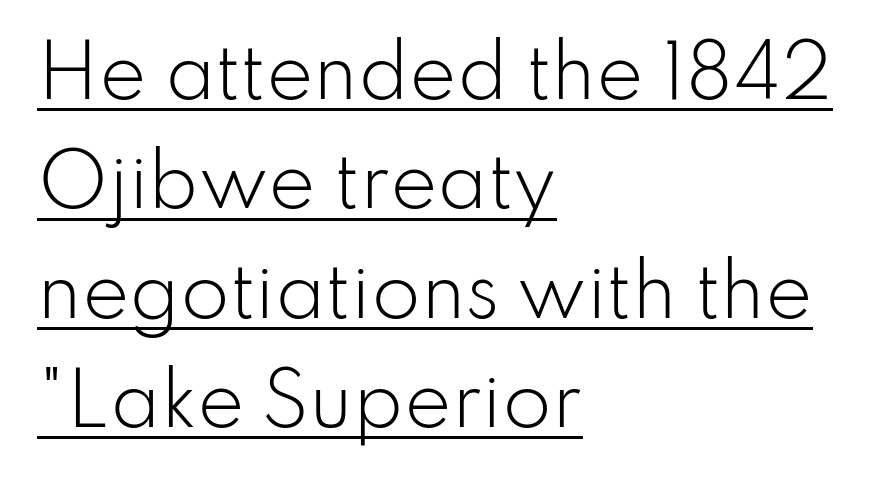
Q: Is the text bold? A: No.
Q: Is the text italic (slanted)? A: No, it is upright.
Q: Is the typeface a serif or a sans-serif typeface? A: Sans-serif.
Q: Is the text underlined? A: Yes.
Q: How is the paragraph aligned? A: Left-aligned.
Q: Is the spacing between letters normal or unusually wide? A: Normal.
Q: Is the spacing between lines tight, normal or loose? A: Normal.
Q: Width (condensed, normal, or wide)? A: Normal.
Q: Stroke contrast? A: Low.
Q: x-height? A: Small.
Q: Monospaced? A: No.
